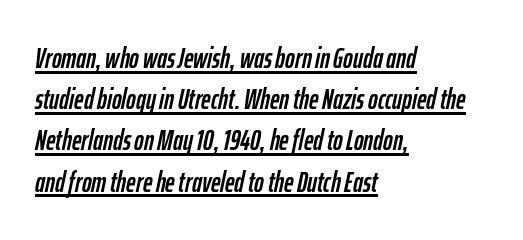
{"italic": "yes", "lean": "right", "slant_degrees": 12, "width": "condensed", "stroke_contrast": "low", "x_height": "medium", "monospaced": "no", "underline": "yes", "align": "left", "line_spacing": "normal", "line_spacing_ratio": 1.42, "letter_spacing": "normal", "letter_spacing_em": 0.0, "glyph_px": 29}
